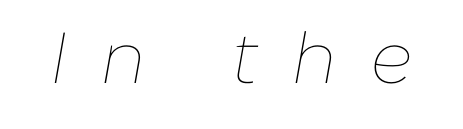
The image shows 72 px thin type, italic (leaning right); set unusually wide letter spacing (+0.46 em), not underlined; low stroke contrast and a medium x-height.
